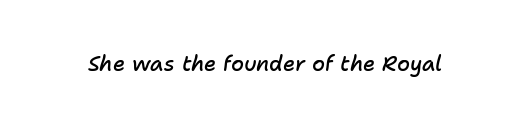
{"italic": "yes", "lean": "right", "slant_degrees": 11, "bold": "semi", "underline": "no", "letter_spacing": "normal", "letter_spacing_em": 0.0, "glyph_px": 21}
